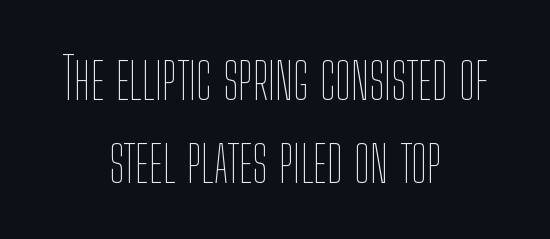
{"italic": "no", "bold": "no", "weight": "thin", "width": "condensed", "stroke_contrast": "low", "x_height": "medium", "monospaced": "no", "underline": "no", "align": "center", "line_spacing": "normal", "line_spacing_ratio": 1.45, "letter_spacing": "normal", "letter_spacing_em": 0.0, "glyph_px": 57}
